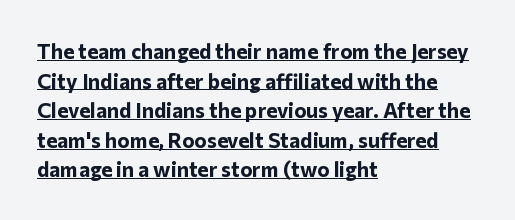
Normally led — the rows are evenly, conventionally spaced. The passage shown is emphatically bold. Vertical strokes here are truly vertical. The lines are quadded left. Like a heading marked for emphasis, these lines bear an underscore. The type is set solid horizontally, with unmodified tracking.
